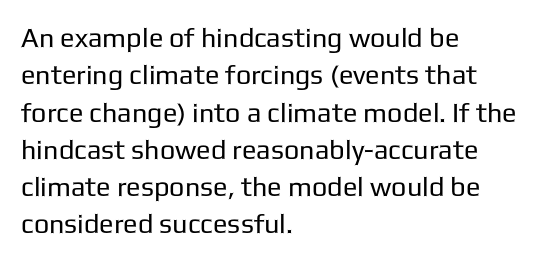
Interline gaps are of average width in this sample. Inter-character spacing is left at the font's built-in metrics. If you drew a line through each stem, it would be perfectly vertical. Words float on clear page, feet unadorned. Each line starts at the same left margin while the right side varies.
